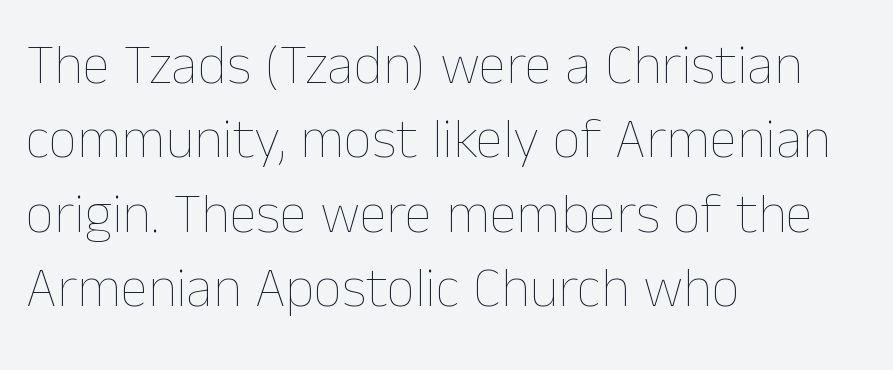
Casual observation: everything's shoved over to the left. The rows are spaced the way most documents space them. Check the space under the baseline: it is left empty. Weight: not bold — regular or lighter. In terms of letterspacing, this is plain default setting.
